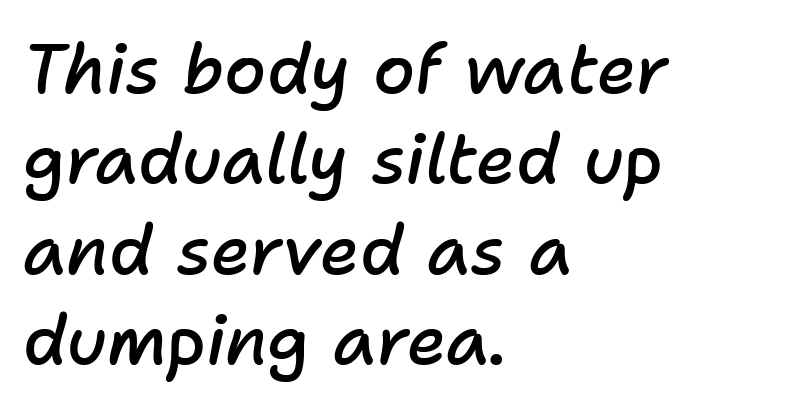
{"italic": "yes", "lean": "right", "slant_degrees": 11, "bold": "semi", "weight": "semibold", "width": "normal", "stroke_contrast": "low", "x_height": "medium", "monospaced": "no", "underline": "no", "align": "left", "line_spacing": "normal", "line_spacing_ratio": 1.33, "letter_spacing": "normal", "letter_spacing_em": 0.0, "glyph_px": 68}
